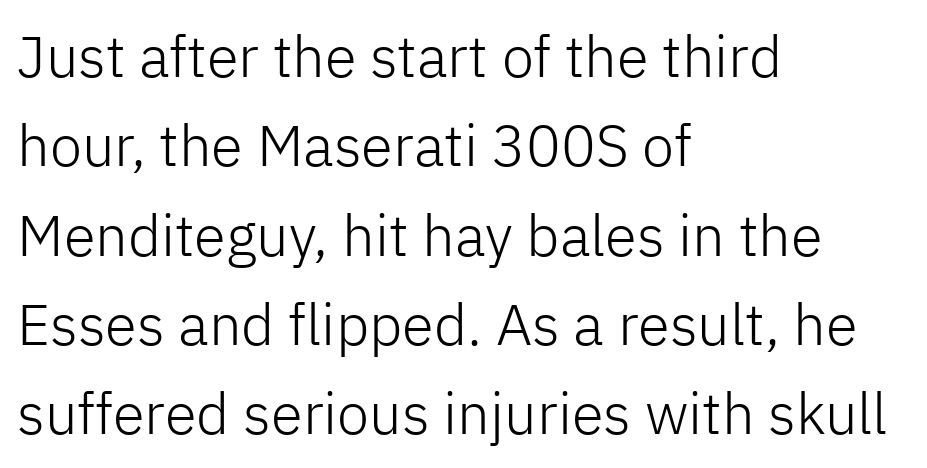
{"serif": "no", "italic": "no", "bold": "no", "weight": "light", "width": "normal", "stroke_contrast": "low", "x_height": "medium", "monospaced": "no", "underline": "no", "align": "left", "line_spacing": "normal", "line_spacing_ratio": 1.54, "letter_spacing": "normal", "letter_spacing_em": 0.0, "glyph_px": 58}
